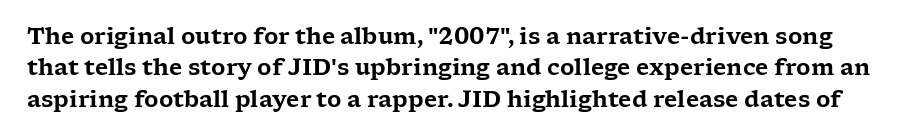
{"italic": "no", "underline": "no", "line_spacing": "normal", "line_spacing_ratio": 1.43, "letter_spacing": "normal", "letter_spacing_em": 0.0, "glyph_px": 22}
